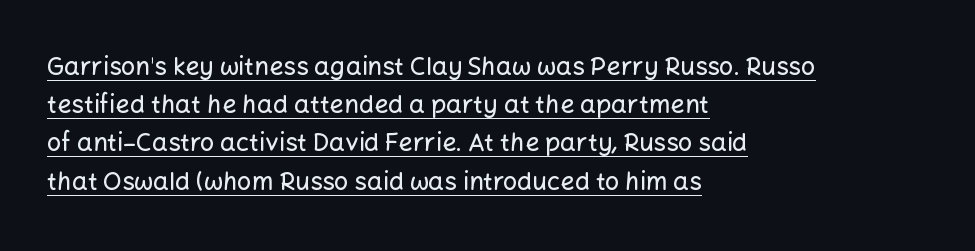
{"italic": "no", "underline": "yes", "align": "left", "line_spacing": "normal", "line_spacing_ratio": 1.53, "letter_spacing": "normal", "letter_spacing_em": 0.0, "glyph_px": 25}
